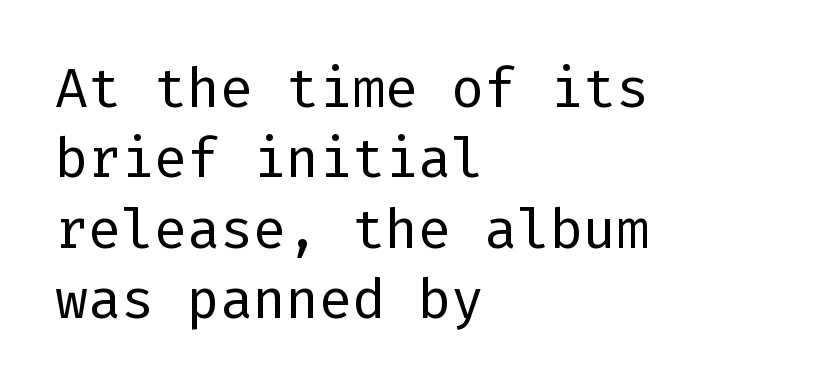
Q: Is the text bold? A: No.
Q: Is the text italic (slanted)? A: No, it is upright.
Q: Is the typeface a serif or a sans-serif typeface? A: Sans-serif.
Q: Is the text underlined? A: No.
Q: How is the paragraph aligned? A: Left-aligned.
Q: Is the spacing between letters normal or unusually wide? A: Normal.
Q: Is the spacing between lines tight, normal or loose? A: Normal.
Q: Width (condensed, normal, or wide)? A: Normal.
Q: Stroke contrast? A: Low.
Q: x-height? A: Medium.
